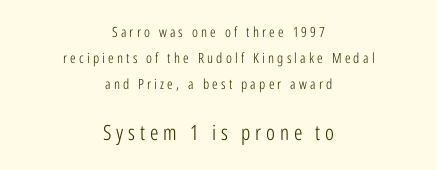
The image shows 21 px text type, upright; set centered, line spacing 1.87x, unusually wide letter spacing (+0.23 em), not underlined; the second (bottom) block is 1.5x larger.
